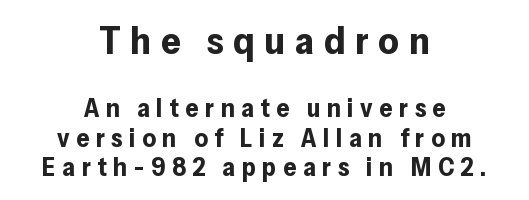
The image shows 39 px bold sans-serif type, upright; set centered, tight line spacing (1.13x), unusually wide letter spacing (+0.25 em), not underlined; the first (top) block is 1.5x larger; low stroke contrast and a medium x-height.
